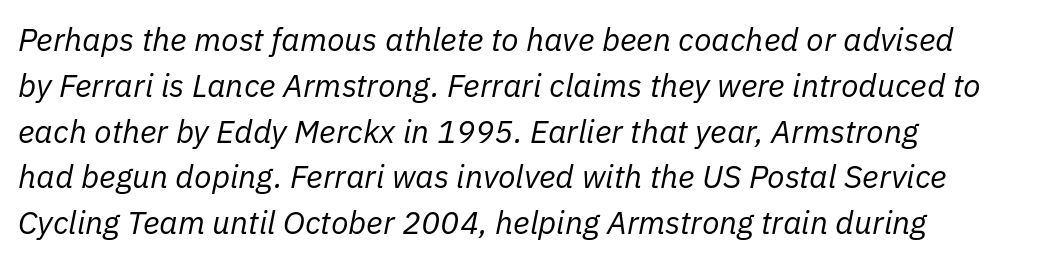
A normal amount of white space separates one row of letters from the next. Short and long lines alike share a common starting point at left. Descenders are the only things crossing below the line. Here the designer chose a conventional face with non-uniform glyph widths. Tracking value appears to be zero — textbook default spacing.
